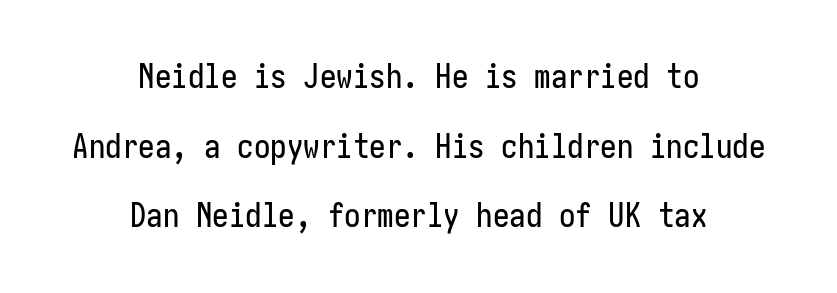
The image shows 33 px condensed sans-serif type, upright; set centered, loose line spacing (2.11x), normal letter spacing, not underlined; low stroke contrast and a medium x-height.
